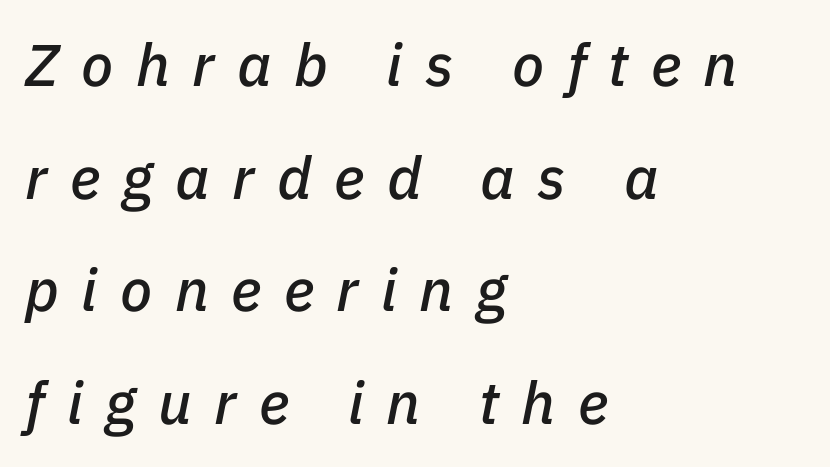
The image shows 59 px text type, italic (leaning right); set left-aligned, loose line spacing (1.91x), unusually wide letter spacing (+0.38 em), not underlined; low stroke contrast and a medium x-height.
